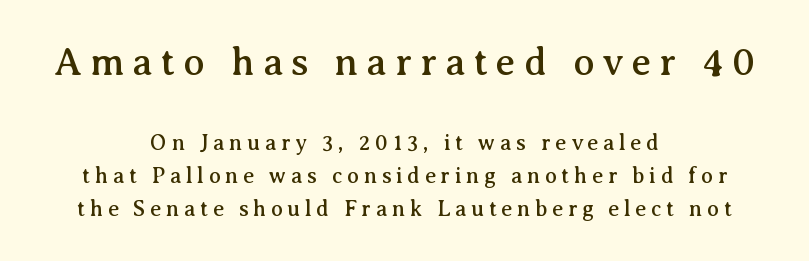
The specimen omits any rule beneath the text block's lines. Baseline-to-baseline distance is the conventional proportion of letter height. Alignment: centered. The line texture is sparse and dotted thanks to wide tracking. Note the varied advance widths — an 'i' is clearly narrower than an 'm'.
